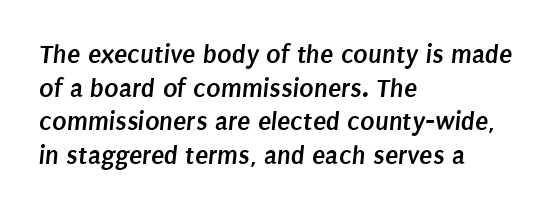
The strokes are fattened all the way to bold. The glyphs are unaccompanied by any horizontal stroke below them. Teacher's note: observe the even left margin — that is flush-left alignment. Does extra space separate the letters? No, they use regular spacing. Honestly, the row spacing looks completely unremarkable.
